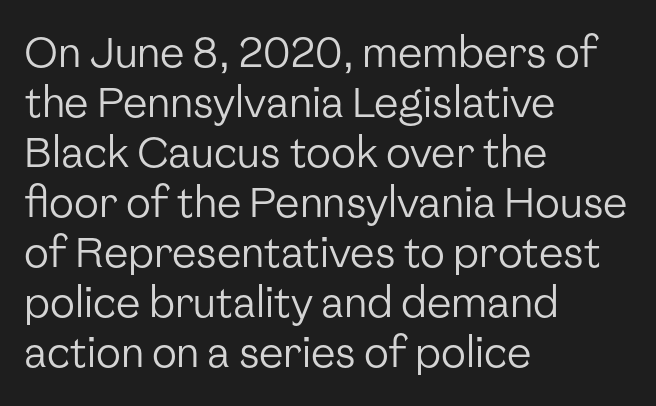
{"serif": "no", "italic": "no", "bold": "no", "weight": "regular", "width": "normal", "stroke_contrast": "low", "x_height": "medium", "monospaced": "no", "underline": "no", "align": "left", "line_spacing_ratio": 1.22, "letter_spacing": "normal", "letter_spacing_em": 0.0, "glyph_px": 41}
